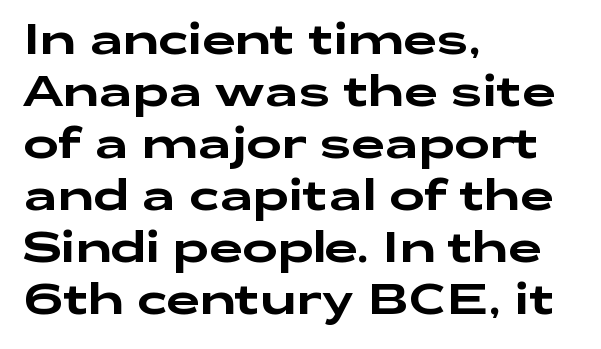
{"serif": "no", "italic": "no", "width": "wide", "stroke_contrast": "low", "x_height": "medium", "monospaced": "no", "underline": "no", "align": "left", "line_spacing_ratio": 1.24, "letter_spacing": "normal", "letter_spacing_em": 0.0, "glyph_px": 42}
